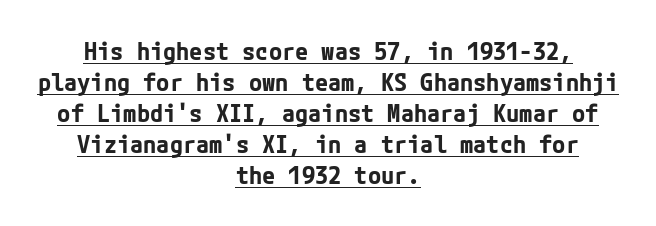
Casual observation: everything's sitting right in the middle. Style check: upright. Regular leading. Nobody touched the tracking dial on this one. Students, this is bold: see how much ink each stroke carries. This rendering features underlined lettering.
